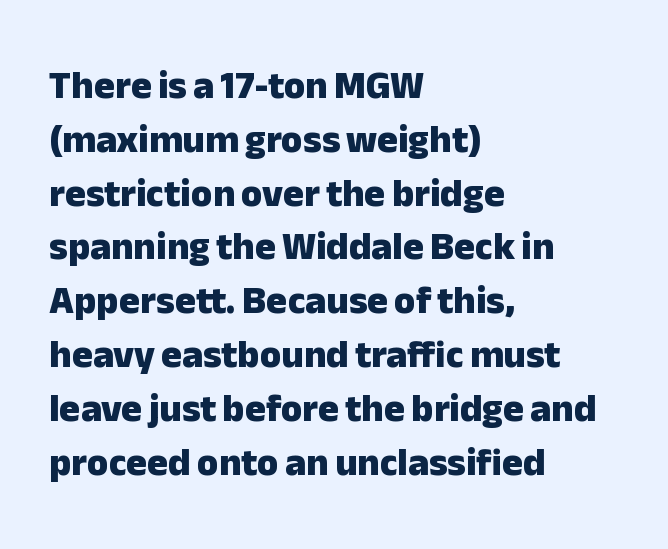
The image shows 39 px heavy sans-serif type, upright; set left-aligned, normal line spacing (1.38x), normal letter spacing, not underlined; low stroke contrast and a medium x-height.
